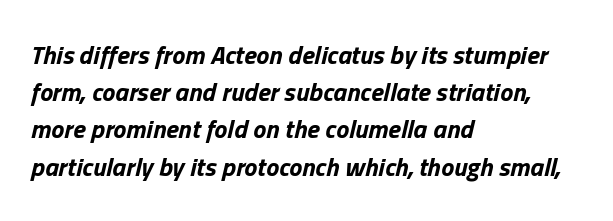
{"italic": "yes", "lean": "right", "slant_degrees": 13, "bold": "yes", "underline": "no", "align": "left", "line_spacing": "normal", "line_spacing_ratio": 1.43, "letter_spacing": "normal", "letter_spacing_em": 0.0, "glyph_px": 26}
